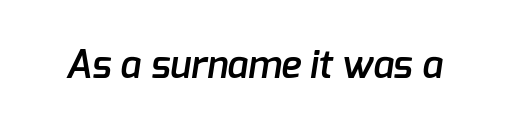
Observe the ordinary spacing: letters are neighbours, not strangers. Look at the bottom of the vertical strokes: they stop flat, with no serifs. The foot of each line stays bare and open. Semibold letterforms, between regular and bold. Here the designer chose a conventional face with non-uniform glyph widths.
